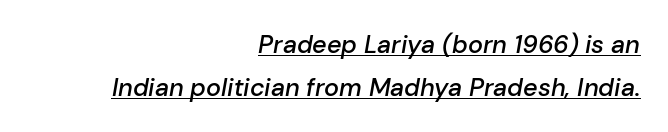
The image shows 25 px text type, italic (leaning right); set right-aligned, line spacing 1.72x, normal letter spacing, underlined.
